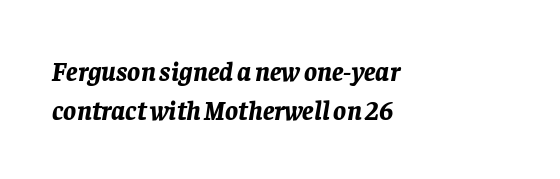
The lines are quadded left. Plain, unruled lines of type. The glyphs have the mass of a bold cut. If you drew a line through each stem, it would be angled.
